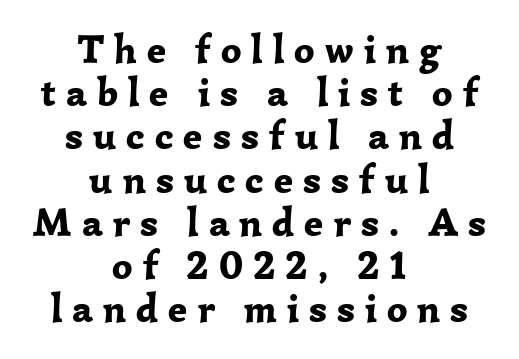
Set as a true bold cut, around the 700 mark. Alignment: centered. Notice how the stems are strictly vertical — no italics here. Observe the wide spacing: letters keep a clear distance from each other. Successive baselines arrive quickly, one right under another.
